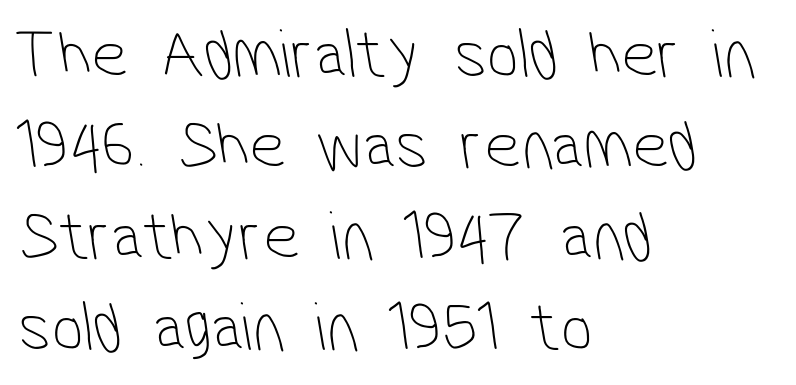
{"serif": "no", "bold": "no", "weight": "thin", "width": "condensed", "stroke_contrast": "low", "x_height": "medium", "monospaced": "no", "underline": "no", "align": "left", "line_spacing": "normal", "line_spacing_ratio": 1.28, "letter_spacing": "normal", "letter_spacing_em": 0.0, "glyph_px": 71}
